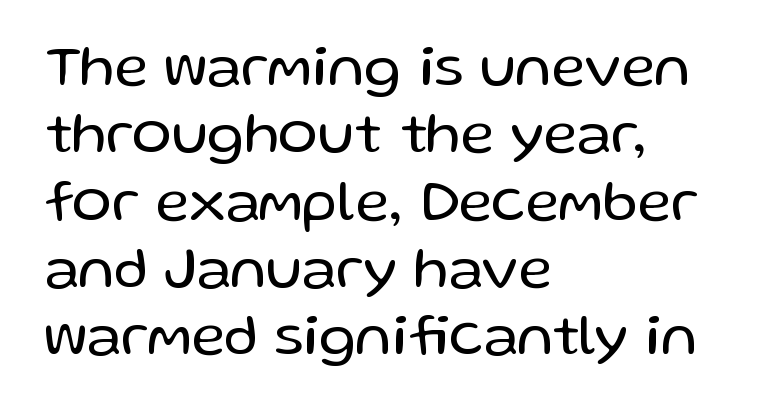
Q: Is the text bold? A: No.
Q: Is the text italic (slanted)? A: No, it is upright.
Q: Is the typeface a serif or a sans-serif typeface? A: Sans-serif.
Q: Is the text underlined? A: No.
Q: How is the paragraph aligned? A: Left-aligned.
Q: Is the spacing between letters normal or unusually wide? A: Normal.
Q: Is the spacing between lines tight, normal or loose? A: Tight.
Q: Width (condensed, normal, or wide)? A: Normal.
Q: Stroke contrast? A: Low.
Q: x-height? A: Medium.
Q: Monospaced? A: No.
